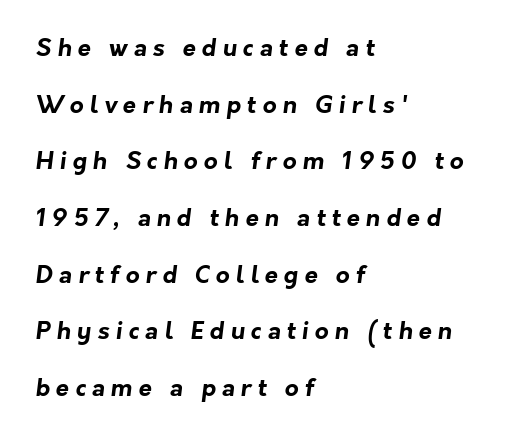
{"bold": "yes", "underline": "no", "align": "left", "line_spacing": "loose", "line_spacing_ratio": 2.36, "letter_spacing": "wide", "letter_spacing_em": 0.25, "glyph_px": 24}
